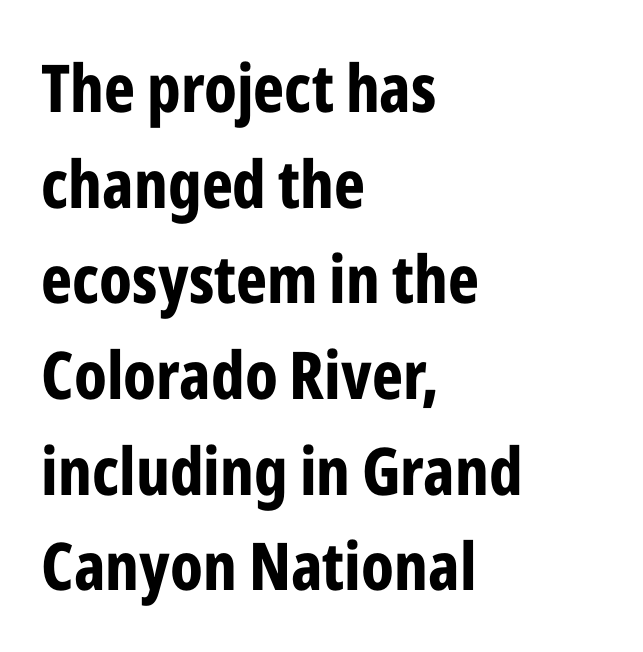
{"serif": "no", "italic": "no", "bold": "yes", "weight": "bold", "width": "condensed", "stroke_contrast": "low", "x_height": "medium", "monospaced": "no", "underline": "no", "align": "left", "line_spacing": "normal", "line_spacing_ratio": 1.45, "letter_spacing": "normal", "letter_spacing_em": 0.0, "glyph_px": 66}
